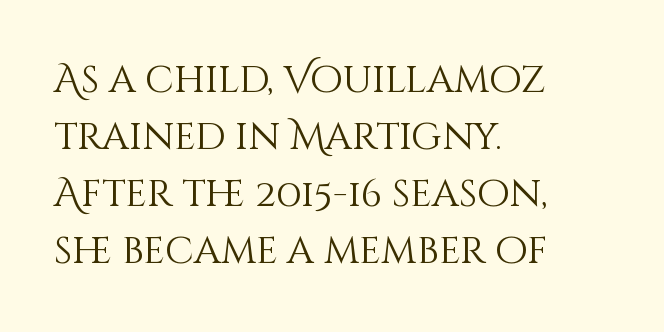
Tracking here is standard; glyphs follow each other at the usual distance. This is not heavy type; no bold has been used. Leading: standard. A clean baseline with only descenders dipping below it. The setting favours the left margin, as ordinary paragraphs usually do.
